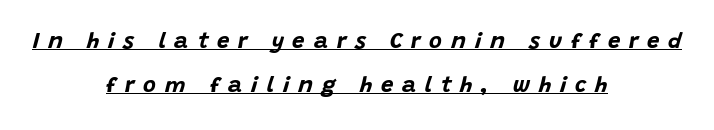
{"italic": "yes", "lean": "right", "slant_degrees": 15, "bold": "yes", "underline": "yes", "align": "center", "line_spacing": "loose", "line_spacing_ratio": 2.01, "letter_spacing": "wide", "letter_spacing_em": 0.4, "glyph_px": 22}
